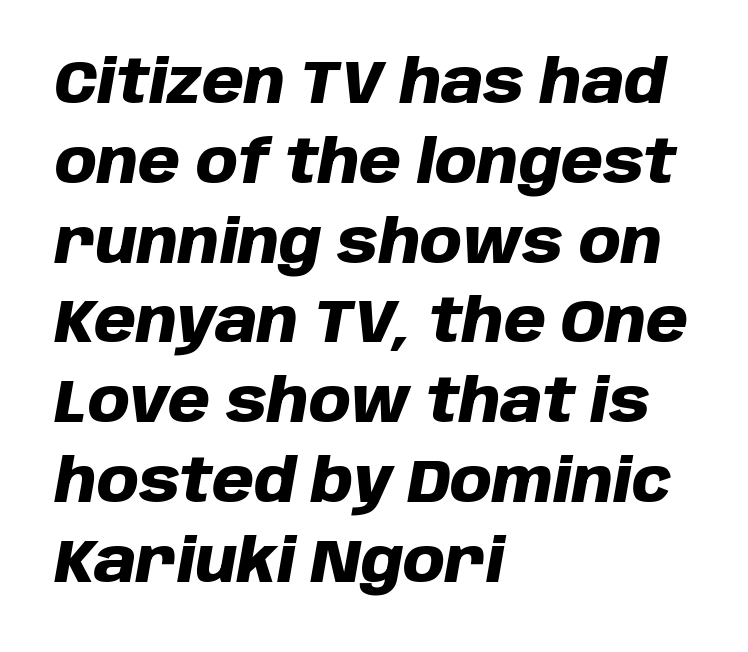
Q: Is the text bold? A: Yes.
Q: Is the text italic (slanted)? A: Yes, it leans right by about 10 degrees.
Q: Is the text underlined? A: No.
Q: How is the paragraph aligned? A: Left-aligned.
Q: Is the spacing between letters normal or unusually wide? A: Normal.
Q: Is the spacing between lines tight, normal or loose? A: Normal.
Q: Width (condensed, normal, or wide)? A: Normal.
Q: Stroke contrast? A: Low.
Q: x-height? A: Large.
Q: Monospaced? A: No.
